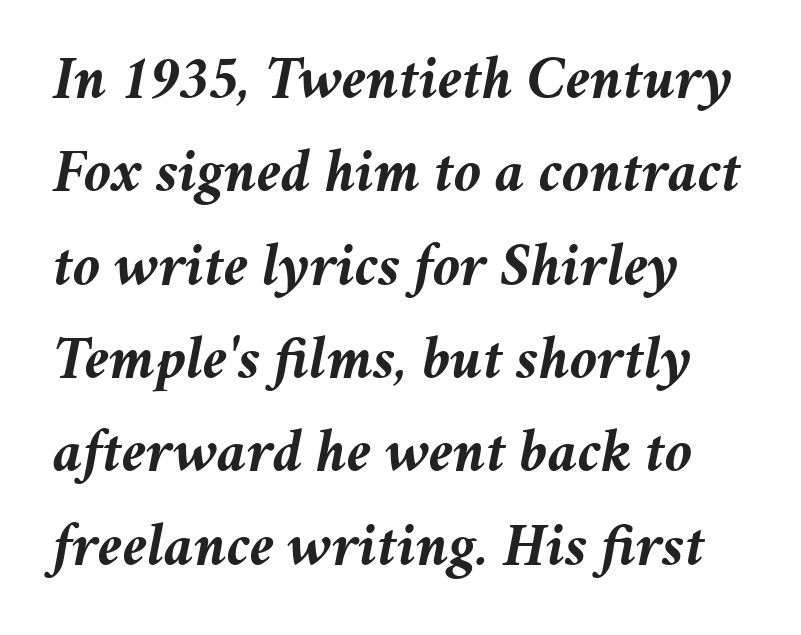
Q: Is the text bold? A: Yes.
Q: Is the text italic (slanted)? A: Yes, it leans right by about 11 degrees.
Q: Is the text underlined? A: No.
Q: Is the spacing between letters normal or unusually wide? A: Normal.
Q: Is the spacing between lines tight, normal or loose? A: Normal.
Q: Width (condensed, normal, or wide)? A: Normal.
Q: Stroke contrast? A: Medium.
Q: x-height? A: Medium.
Q: Monospaced? A: No.
